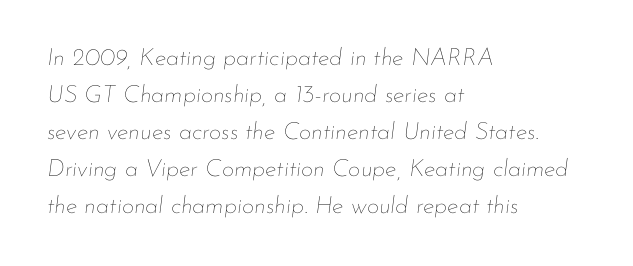
Leading matches the norm, producing a regular column. Letter spacing: default. The space directly below the letters is spotless. Is the block centered? No — it sits flush against the left margin.
